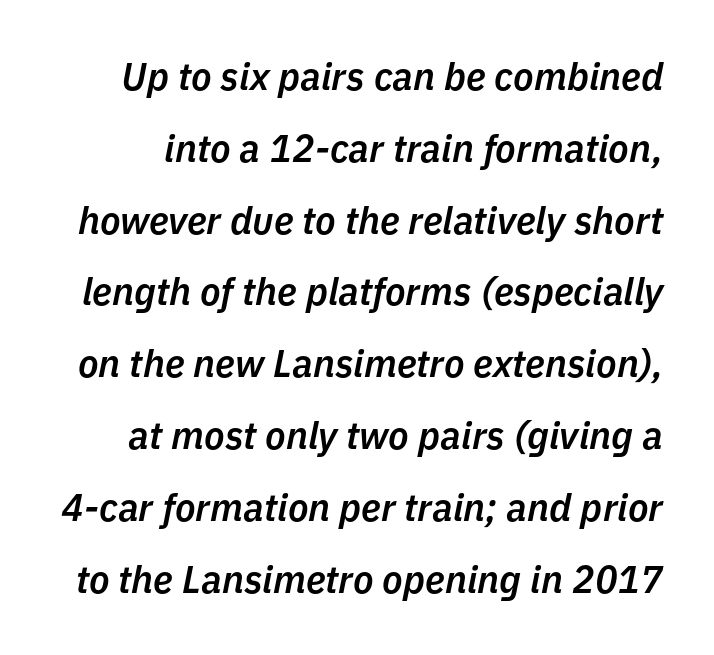
{"italic": "yes", "lean": "right", "slant_degrees": 11, "bold": "semi", "weight": "semibold", "width": "normal", "stroke_contrast": "low", "x_height": "medium", "monospaced": "no", "underline": "no", "line_spacing_ratio": 1.89, "letter_spacing": "normal", "letter_spacing_em": 0.0, "glyph_px": 38}
